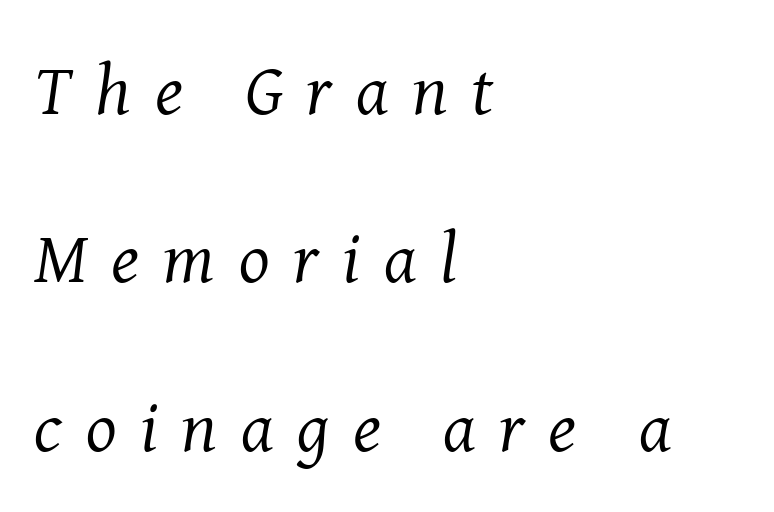
{"serif": "yes", "italic": "yes", "lean": "right", "slant_degrees": 8, "bold": "no", "weight": "regular", "width": "normal", "stroke_contrast": "medium", "x_height": "medium", "monospaced": "no", "underline": "no", "align": "left", "line_spacing": "loose", "line_spacing_ratio": 2.34, "letter_spacing": "wide", "letter_spacing_em": 0.33, "glyph_px": 72}
